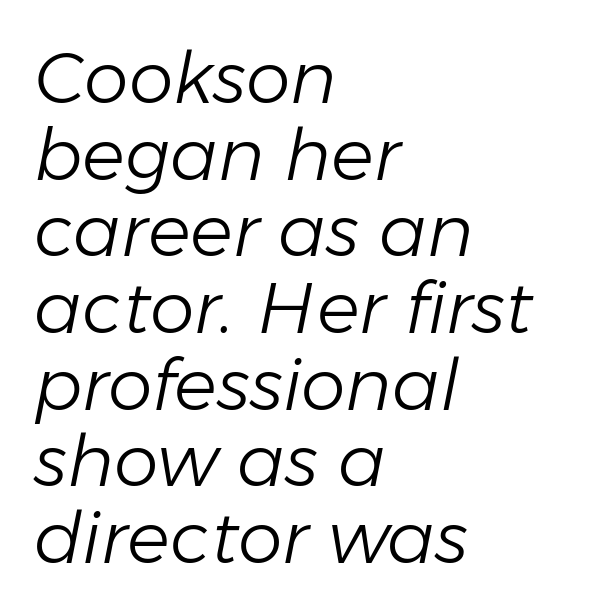
The image shows 71 px light type, italic (leaning right); set left-aligned, tight line spacing (1.08x), normal letter spacing, not underlined; low stroke contrast and a medium x-height.
